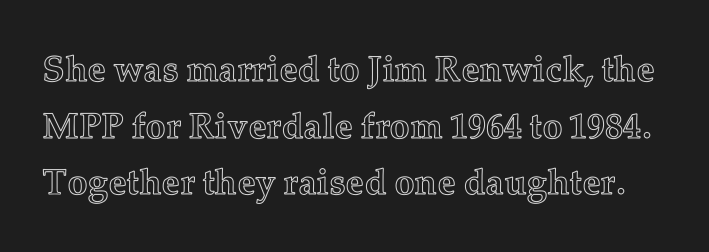
{"italic": "no", "width": "normal", "x_height": "medium", "monospaced": "no", "underline": "no", "line_spacing": "normal", "line_spacing_ratio": 1.57, "letter_spacing": "normal", "letter_spacing_em": 0.0, "glyph_px": 36}
